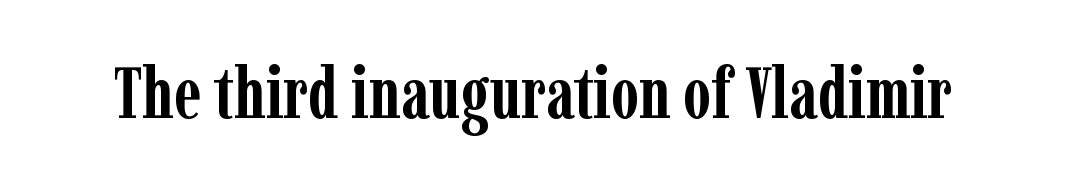
Q: Is the text bold? A: Yes.
Q: Is the text italic (slanted)? A: No, it is upright.
Q: Is the typeface a serif or a sans-serif typeface? A: Serif.
Q: Is the text underlined? A: No.
Q: Is the spacing between letters normal or unusually wide? A: Normal.
Q: Width (condensed, normal, or wide)? A: Condensed.
Q: Stroke contrast? A: Low.
Q: x-height? A: Medium.
Q: Monospaced? A: No.
